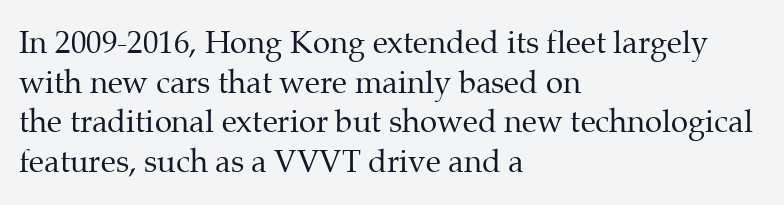
In terms of letterspacing, this is plain default setting. Note the varied advance widths — an 'i' is clearly narrower than an 'm'. When letters stand straight like this, we call the style roman or upright. Regarding serifs, this sample has them. The words here are not underlined.
